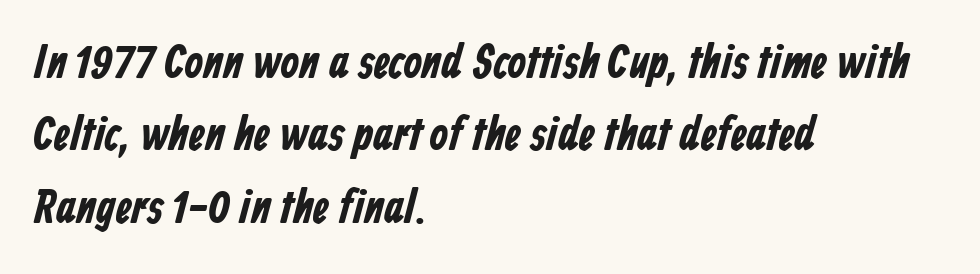
The image shows 48 px bold, condensed sans-serif type; set left-aligned, normal line spacing (1.51x), normal letter spacing, not underlined; low stroke contrast and a medium x-height.
